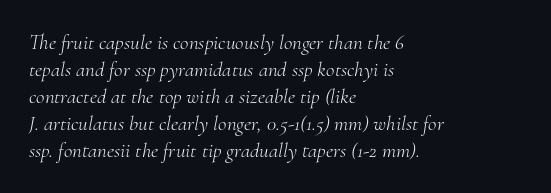
Q: Is the text bold? A: No.
Q: Is the text italic (slanted)? A: Yes, it leans right by about 10 degrees.
Q: Is the text underlined? A: No.
Q: How is the paragraph aligned? A: Left-aligned.
Q: Is the spacing between letters normal or unusually wide? A: Normal.
Q: Is the spacing between lines tight, normal or loose? A: Normal.
